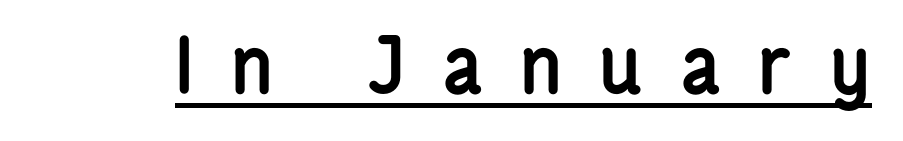
Q: Is the text bold? A: Yes.
Q: Is the text italic (slanted)? A: No, it is upright.
Q: Is the typeface a serif or a sans-serif typeface? A: Sans-serif.
Q: Is the text underlined? A: Yes.
Q: Is the spacing between letters normal or unusually wide? A: Unusually wide.
Q: Width (condensed, normal, or wide)? A: Condensed.
Q: Stroke contrast? A: Low.
Q: x-height? A: Medium.
Q: Monospaced? A: No.
